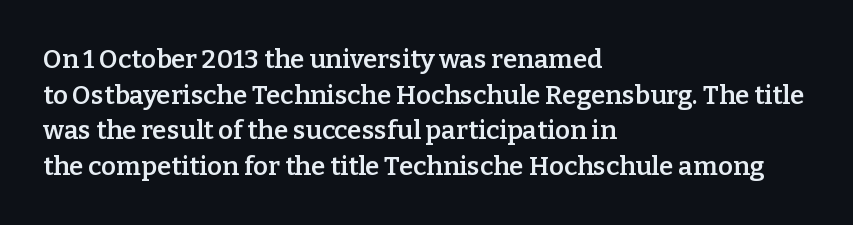
{"italic": "no", "bold": "semi", "underline": "no", "align": "left", "line_spacing": "normal", "line_spacing_ratio": 1.37, "letter_spacing": "normal", "letter_spacing_em": 0.0, "glyph_px": 26}
